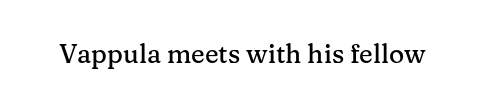
Is there any slant? The stems are plumb. Descenders are the only things crossing below the line. The line texture is even and compact thanks to regular tracking.
